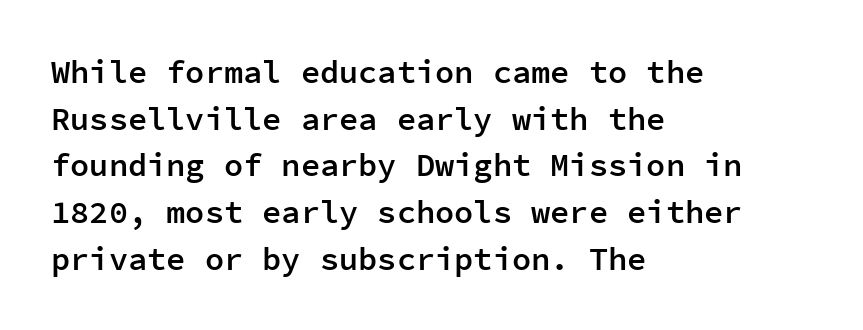
{"serif": "no", "italic": "no", "bold": "semi", "weight": "semibold", "width": "normal", "stroke_contrast": "low", "x_height": "medium", "monospaced": "yes", "underline": "no", "align": "left", "line_spacing": "normal", "line_spacing_ratio": 1.46, "letter_spacing": "normal", "letter_spacing_em": 0.0, "glyph_px": 32}
